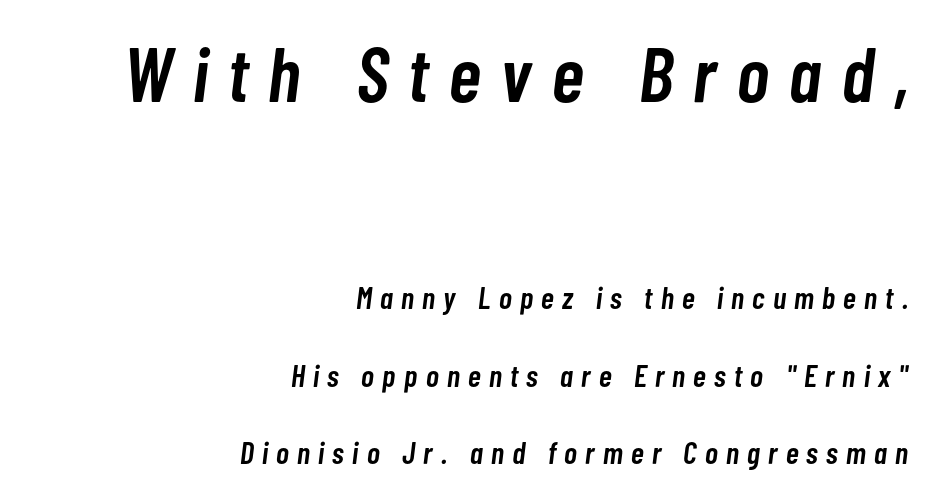
Q: Is the text bold? A: Semi-bold.
Q: Is the text italic (slanted)? A: Yes, it leans right by about 7 degrees.
Q: Is the text underlined? A: No.
Q: How is the paragraph aligned? A: Right-aligned.
Q: Is the spacing between letters normal or unusually wide? A: Unusually wide.
Q: Is the spacing between lines tight, normal or loose? A: Loose.
Q: Which block of text is set in a larger size, the first (top) or the second (bottom)? A: The first (top) one.
Q: Width (condensed, normal, or wide)? A: Condensed.
Q: Stroke contrast? A: Low.
Q: x-height? A: Medium.
Q: Monospaced? A: No.
